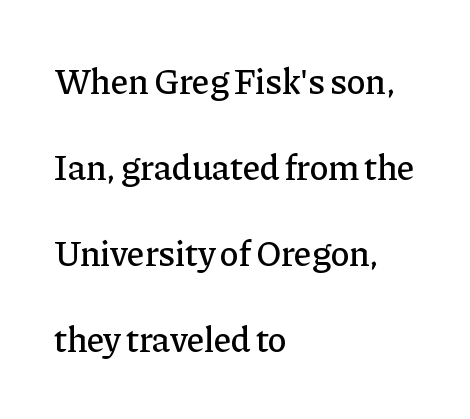
Does extra space separate the letters? No, they use regular spacing. A typesetter would call this proportional, since set widths differ per character. Tall strokes in this sample are plumb rather than angled. Typographically, this falls in the serif category. The strip under each line holds only bare page.
